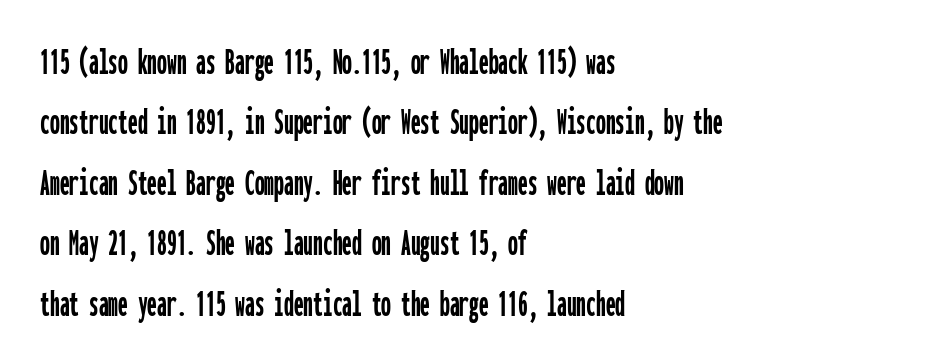
Q: Is the text italic (slanted)? A: No, it is upright.
Q: Is the typeface a serif or a sans-serif typeface? A: Sans-serif.
Q: Is the text underlined? A: No.
Q: How is the paragraph aligned? A: Left-aligned.
Q: Is the spacing between letters normal or unusually wide? A: Normal.
Q: Is the spacing between lines tight, normal or loose? A: Normal.
Q: Width (condensed, normal, or wide)? A: Condensed.
Q: Stroke contrast? A: Low.
Q: x-height? A: Medium.
Q: Monospaced? A: Yes.
